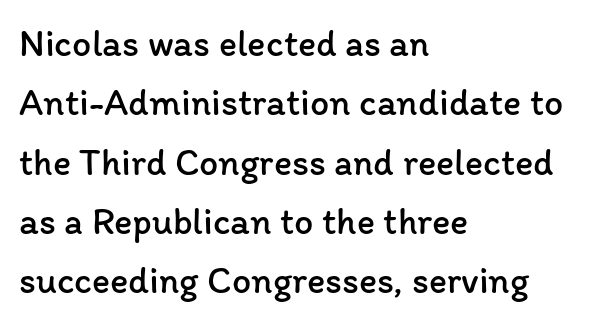
Q: Is the text bold? A: No.
Q: Is the text italic (slanted)? A: No, it is upright.
Q: Is the text underlined? A: No.
Q: How is the paragraph aligned? A: Left-aligned.
Q: Is the spacing between letters normal or unusually wide? A: Normal.
Q: Is the spacing between lines tight, normal or loose? A: Normal.
Q: Width (condensed, normal, or wide)? A: Normal.
Q: Stroke contrast? A: Low.
Q: x-height? A: Medium.
Q: Monospaced? A: No.
